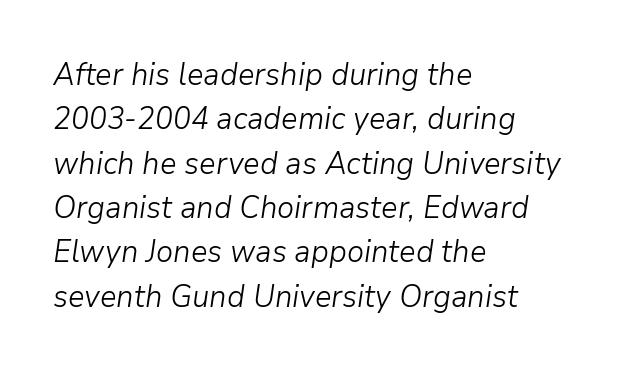
{"italic": "yes", "lean": "right", "slant_degrees": 9, "bold": "no", "weight": "light", "width": "normal", "stroke_contrast": "low", "x_height": "medium", "monospaced": "no", "underline": "no", "align": "left", "line_spacing": "normal", "line_spacing_ratio": 1.43, "letter_spacing": "normal", "letter_spacing_em": 0.0, "glyph_px": 31}
